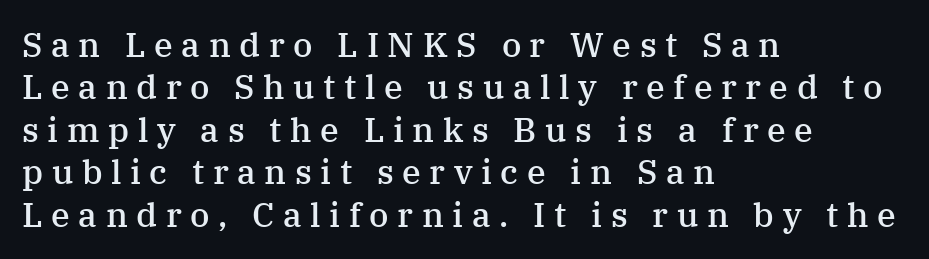
Note the varied advance widths — an 'i' is clearly narrower than an 'm'. Classification — serif. A fair bit of extra ink — the face is semibold, not bold. When letters stand straight like this, we call the style roman or upright. A student would call this left alignment; a typographer would say flush left, rag right. Words float on clear page, feet unadorned.
